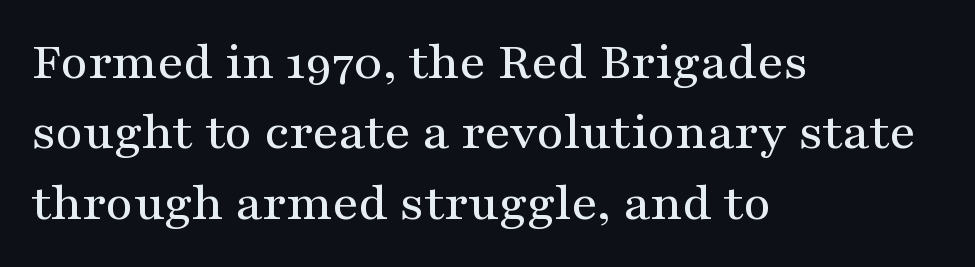
The image shows 53 px wide serif type, upright; set left-aligned, normal line spacing (1.33x), normal letter spacing, not underlined; medium stroke contrast and a medium x-height.
